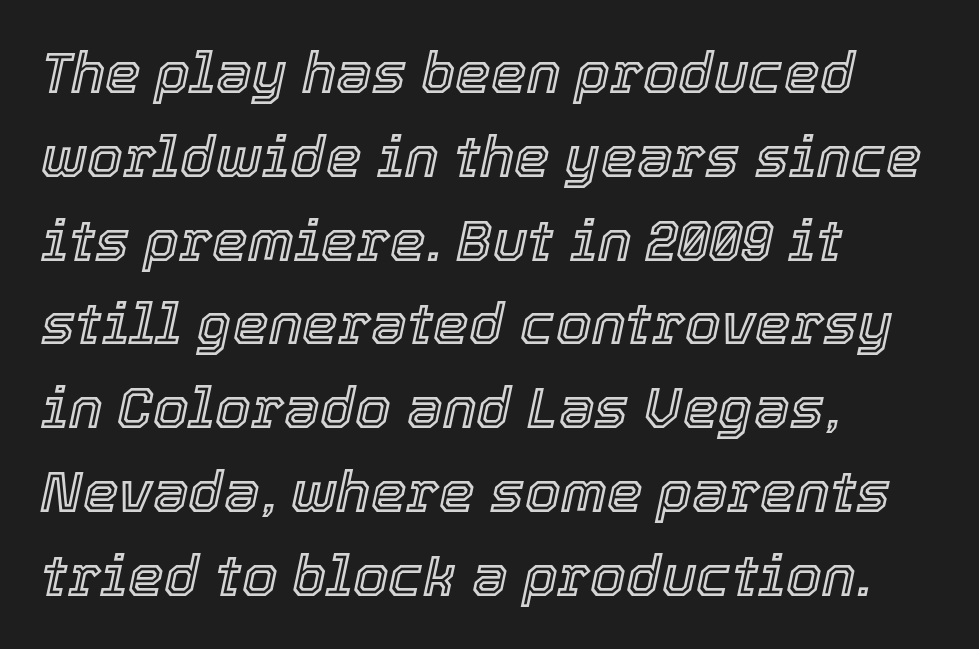
The image shows 57 px text type, italic (leaning right); set left-aligned, normal line spacing (1.47x), normal letter spacing, not underlined; a medium x-height.
